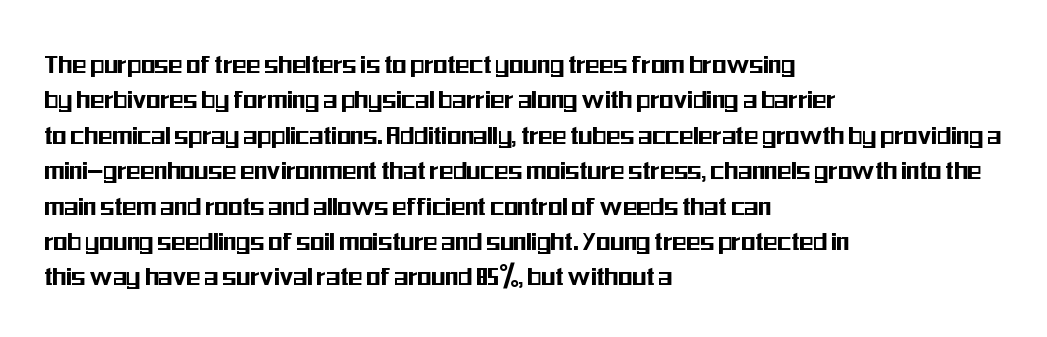
Leftover space on each line is placed entirely after the last word. Think of a printed novel: that variable character pitch is what you see here. Rendered with straight, roman letterforms. Standard letterfit; no display-style spreading of the glyphs. What kind of face is this? One without serifs — a sans.
